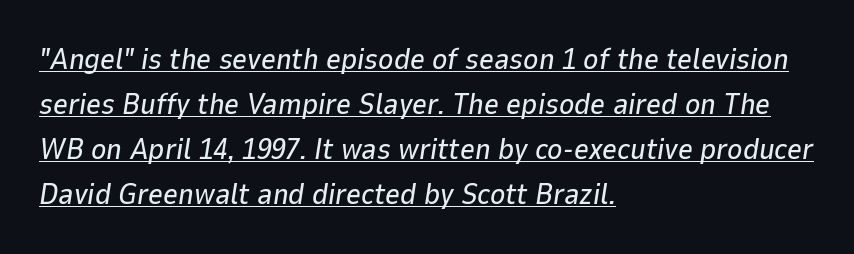
{"italic": "yes", "lean": "right", "slant_degrees": 9, "width": "normal", "stroke_contrast": "low", "x_height": "medium", "monospaced": "no", "underline": "yes", "align": "left", "line_spacing": "normal", "line_spacing_ratio": 1.55, "letter_spacing": "normal", "letter_spacing_em": 0.0, "glyph_px": 29}
